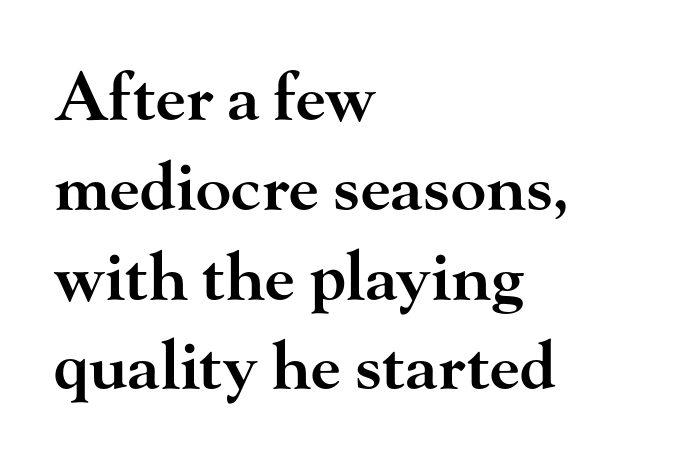
{"serif": "yes", "italic": "no", "bold": "semi", "weight": "semibold", "width": "wide", "stroke_contrast": "high", "x_height": "small", "monospaced": "no", "underline": "no", "align": "left", "line_spacing": "normal", "line_spacing_ratio": 1.36, "letter_spacing": "normal", "letter_spacing_em": 0.0, "glyph_px": 66}
